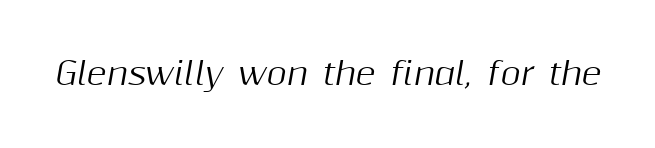
The image shows 31 px text type, italic (leaning right); set normal letter spacing, not underlined; medium stroke contrast and a medium x-height.
